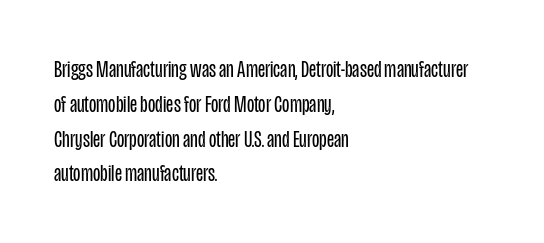
Q: Is the text bold? A: No.
Q: Is the text italic (slanted)? A: No, it is upright.
Q: Is the text underlined? A: No.
Q: How is the paragraph aligned? A: Left-aligned.
Q: Is the spacing between letters normal or unusually wide? A: Normal.
Q: Is the spacing between lines tight, normal or loose? A: Normal.
